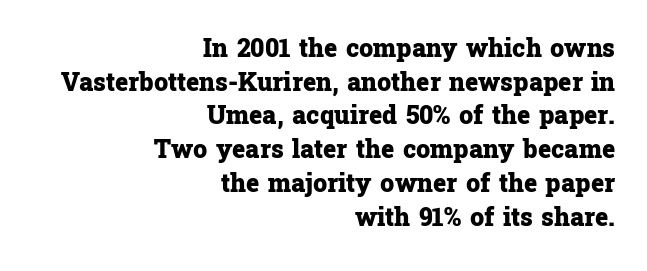
{"italic": "no", "bold": "yes", "underline": "no", "align": "right", "line_spacing": "normal", "line_spacing_ratio": 1.35, "letter_spacing": "normal", "letter_spacing_em": 0.0, "glyph_px": 25}
